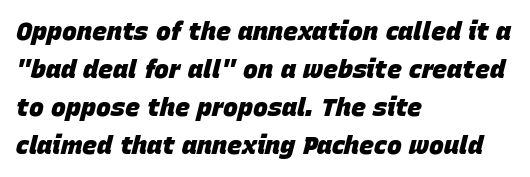
The image shows 25 px bold type, italic (leaning right); set left-aligned, normal line spacing (1.52x), normal letter spacing, not underlined.
